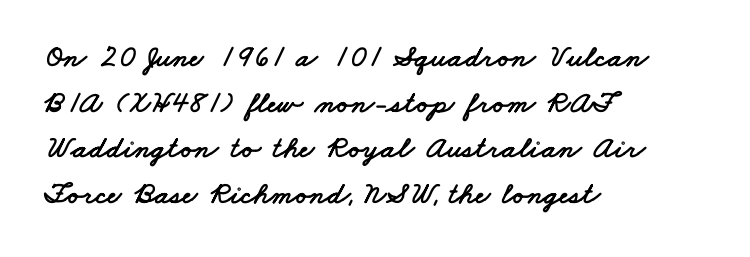
The image shows 31 px wide sans-serif type; set left-aligned, normal line spacing (1.47x), normal letter spacing, not underlined; low stroke contrast and a small x-height.
